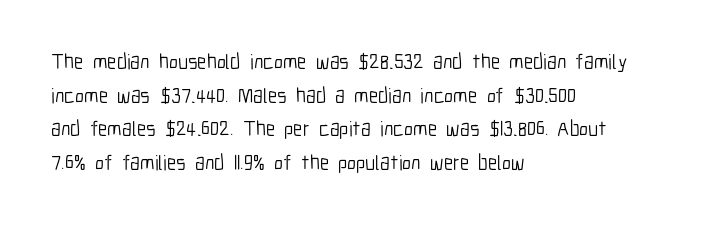
The font's upright variant was chosen for this text. Does the leading feel generous? No, just average. Letters rest on an invisible, unmarked baseline. Heft: none added — not bold. Typeset ragged right — the left edge is the straight one.
